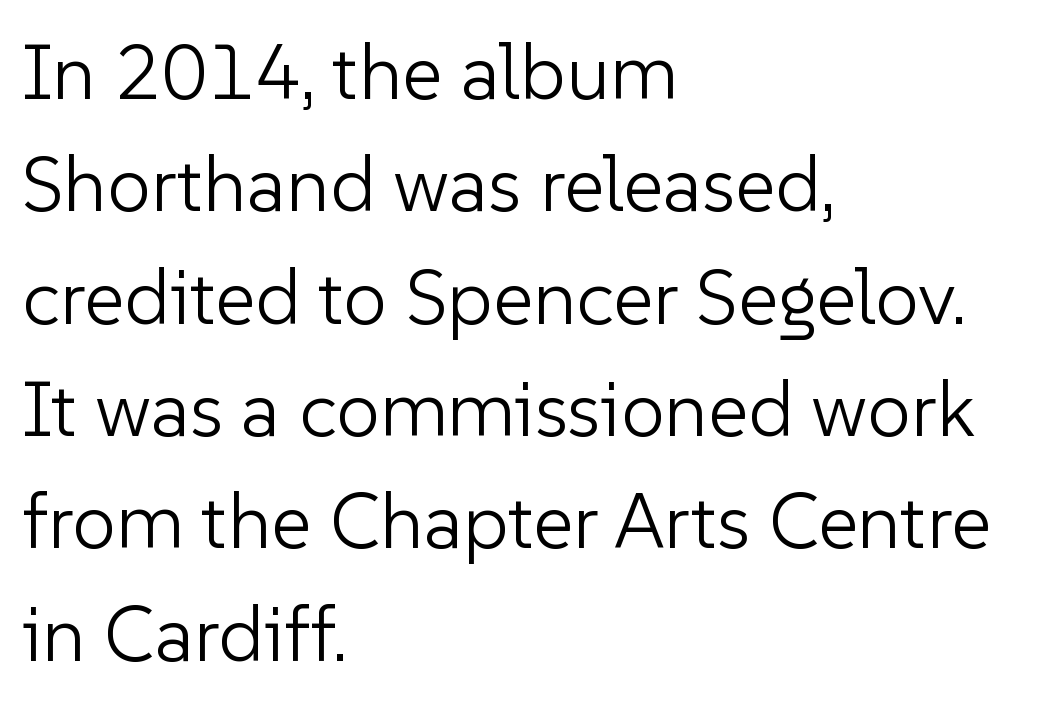
The image shows 78 px light sans-serif type, upright; set left-aligned, normal line spacing (1.44x), normal letter spacing, not underlined; low stroke contrast and a medium x-height.
